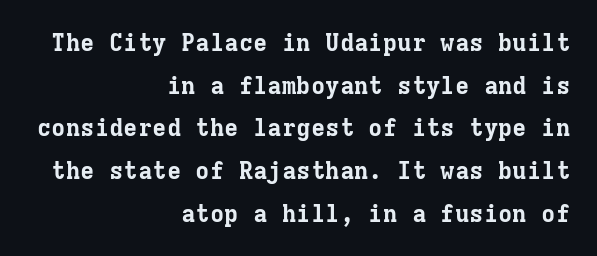
The image shows 24 px bold type, upright; set right-aligned, line spacing 1.78x, normal letter spacing, not underlined.
